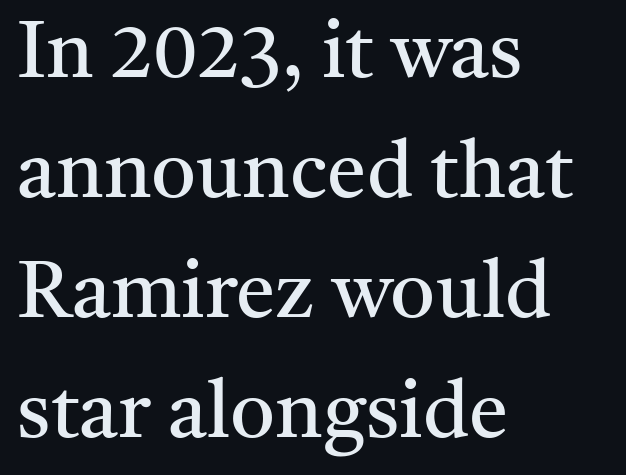
Q: Is the text bold? A: No.
Q: Is the text italic (slanted)? A: No, it is upright.
Q: Is the typeface a serif or a sans-serif typeface? A: Serif.
Q: Is the text underlined? A: No.
Q: How is the paragraph aligned? A: Left-aligned.
Q: Is the spacing between letters normal or unusually wide? A: Normal.
Q: Is the spacing between lines tight, normal or loose? A: Normal.
Q: Width (condensed, normal, or wide)? A: Normal.
Q: Stroke contrast? A: Medium.
Q: x-height? A: Medium.
Q: Monospaced? A: No.
